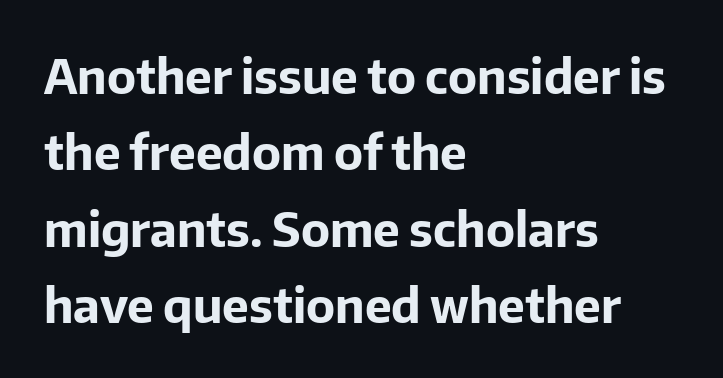
Typeset ragged right — the left edge is the straight one. Beneath every word, the page is bare. Here the designer chose a conventional face with non-uniform glyph widths. One glance says typical: line gaps are just what's usual. Summary of weight: heavy, a full bold.
